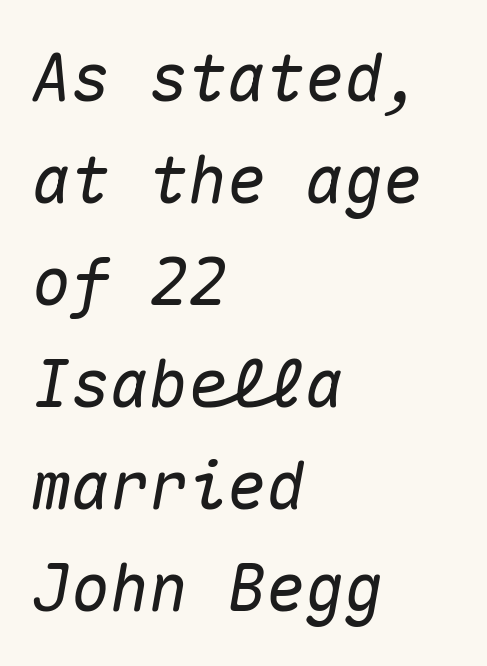
{"italic": "yes", "lean": "right", "slant_degrees": 10, "width": "normal", "stroke_contrast": "medium", "x_height": "medium", "monospaced": "yes", "underline": "no", "align": "left", "line_spacing": "normal", "line_spacing_ratio": 1.57, "letter_spacing": "normal", "letter_spacing_em": 0.0, "glyph_px": 65}
